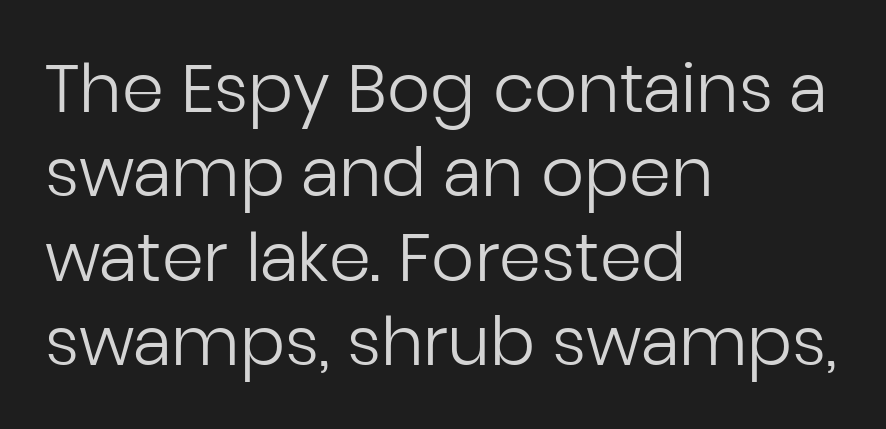
The image shows 67 px regular-weight sans-serif type, upright; set left-aligned, normal line spacing (1.26x), normal letter spacing, not underlined; low stroke contrast and a medium x-height.
